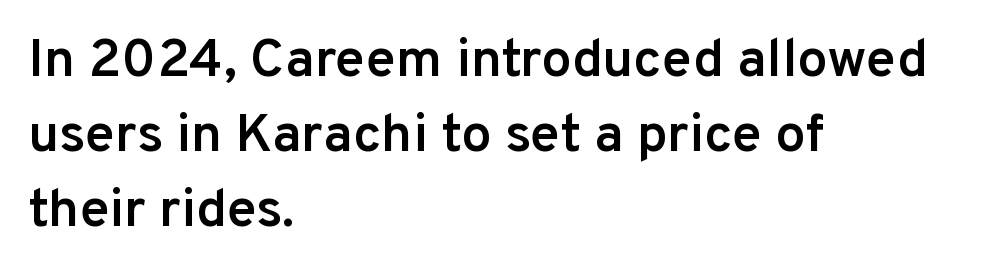
Designer's note — italics off, roman on. This block has exactly the height ordinary leading produces. The characters display no serif detailing; their extremities are plain. Descenders are the only things crossing below the line. These lines carry some extra weight — a demibold, not a full bold. A typesetter would call this zero additional tracking.
